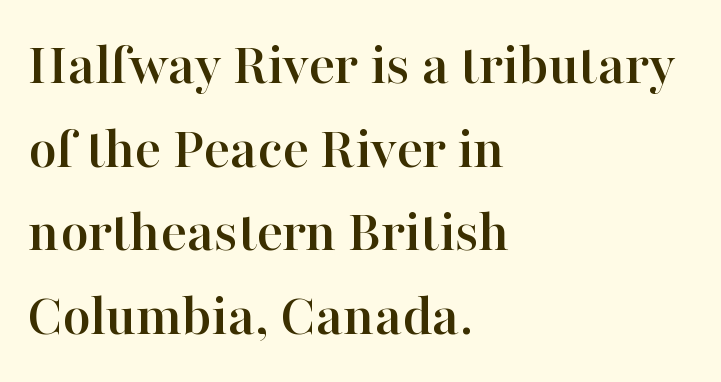
Old-style or modern, the face here clearly has serifs. The text block is weighted toward the left margin, trailing off unevenly rightward. Is there any slant? The stems are plumb. A normal amount of white space separates one row of letters from the next. Letter spacing: default.
